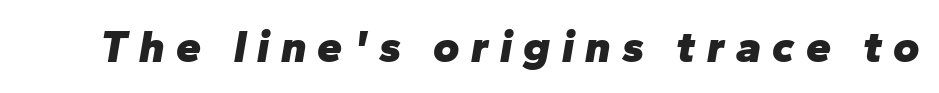
Q: Is the text bold? A: Yes.
Q: Is the text italic (slanted)? A: Yes, it leans right by about 10 degrees.
Q: Is the text underlined? A: No.
Q: Is the spacing between letters normal or unusually wide? A: Unusually wide.
Q: Width (condensed, normal, or wide)? A: Normal.
Q: Stroke contrast? A: Low.
Q: x-height? A: Medium.
Q: Monospaced? A: No.
